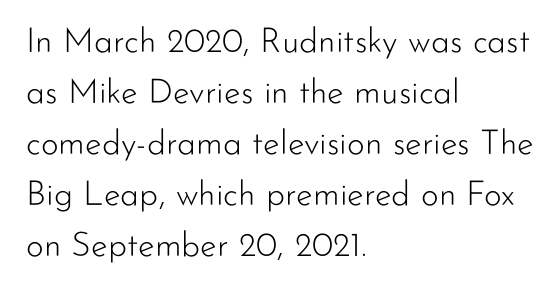
Q: Is the text bold? A: No.
Q: Is the text italic (slanted)? A: No, it is upright.
Q: Is the typeface a serif or a sans-serif typeface? A: Sans-serif.
Q: Is the text underlined? A: No.
Q: How is the paragraph aligned? A: Left-aligned.
Q: Is the spacing between letters normal or unusually wide? A: Normal.
Q: Is the spacing between lines tight, normal or loose? A: Normal.
Q: Width (condensed, normal, or wide)? A: Normal.
Q: Stroke contrast? A: Low.
Q: x-height? A: Small.
Q: Monospaced? A: No.
